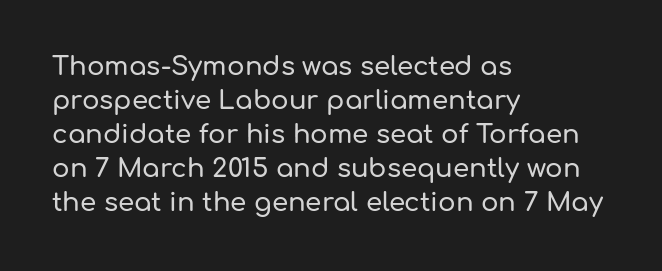
Q: Is the text italic (slanted)? A: No, it is upright.
Q: Is the text underlined? A: No.
Q: How is the paragraph aligned? A: Left-aligned.
Q: Is the spacing between letters normal or unusually wide? A: Normal.
Q: Is the spacing between lines tight, normal or loose? A: Normal.
